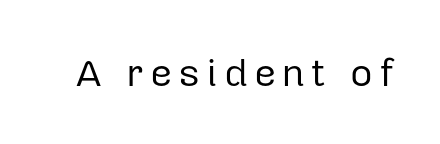
Every stem runs plumb, perpendicular to the baseline. Counters stay open thanks to moderate or lighter strokes. The rendering uses natural spacing where letterforms have individual widths. The gap between lines stays unmarked. A typesetter would label this face a sans.
